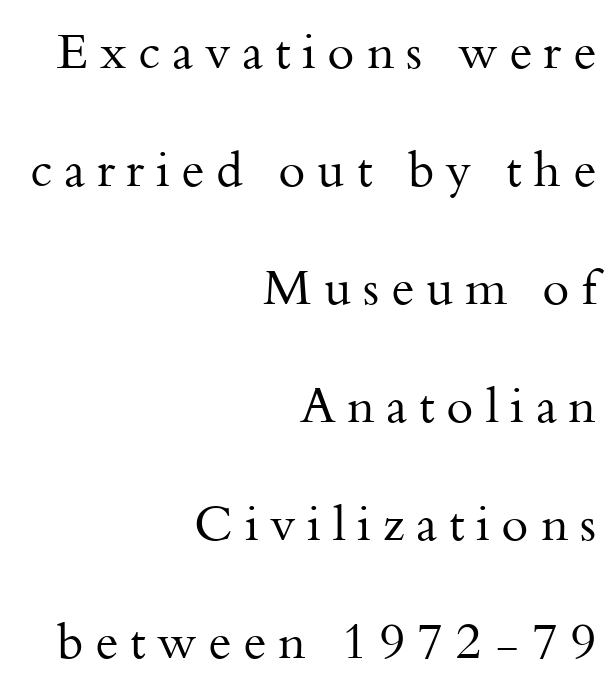
Q: Is the text bold? A: No.
Q: Is the text italic (slanted)? A: No, it is upright.
Q: Is the typeface a serif or a sans-serif typeface? A: Serif.
Q: Is the text underlined? A: No.
Q: How is the paragraph aligned? A: Right-aligned.
Q: Is the spacing between letters normal or unusually wide? A: Unusually wide.
Q: Is the spacing between lines tight, normal or loose? A: Loose.
Q: Width (condensed, normal, or wide)? A: Normal.
Q: Stroke contrast? A: Medium.
Q: x-height? A: Small.
Q: Monospaced? A: No.
